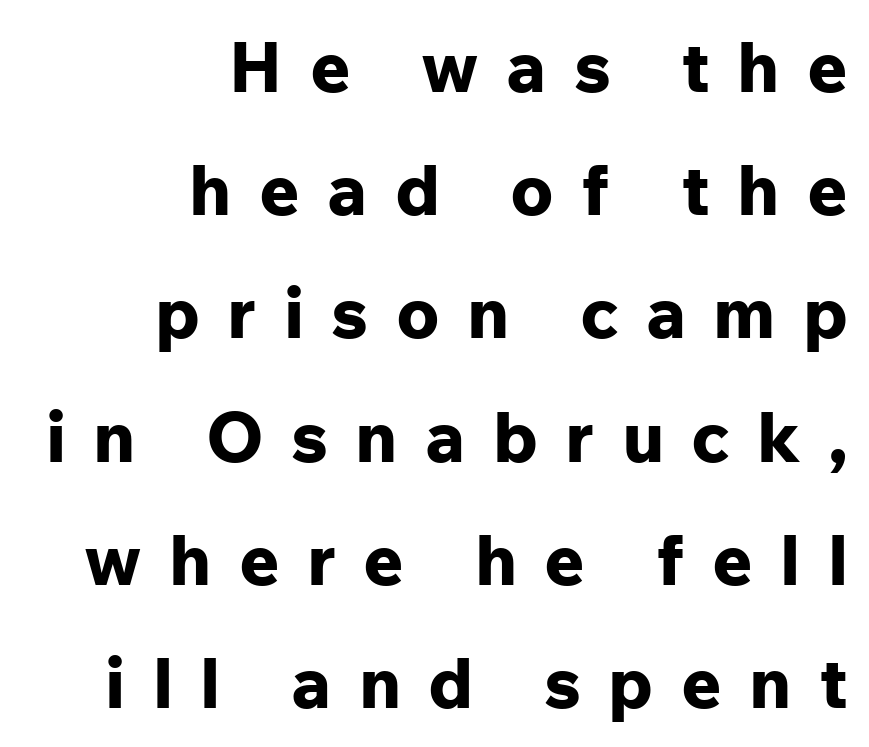
The image shows 70 px bold sans-serif type, upright; set right-aligned, line spacing 1.76x, unusually wide letter spacing (+0.39 em), not underlined; low stroke contrast and a medium x-height.
